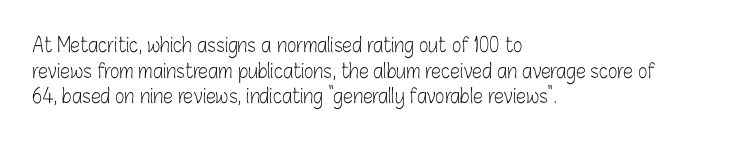
Q: Is the text bold? A: No.
Q: Is the text italic (slanted)? A: No, it is upright.
Q: Is the text underlined? A: No.
Q: How is the paragraph aligned? A: Left-aligned.
Q: Is the spacing between letters normal or unusually wide? A: Normal.
Q: Is the spacing between lines tight, normal or loose? A: Normal.
